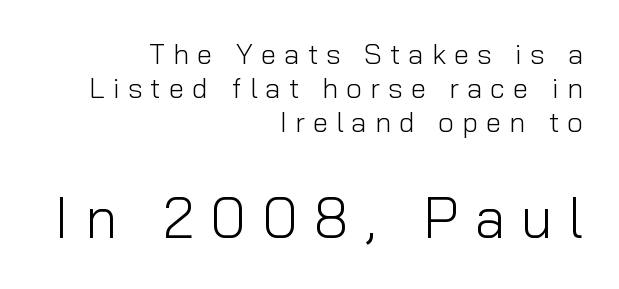
Font category for this specimen: sans-serif. Larger block? The one below; the one above is distinctly smaller. The rendering anchors every line to the right-hand side. Think standard paragraph weight, or any step lighter than that. The space beneath each line is pristine and unruled.
